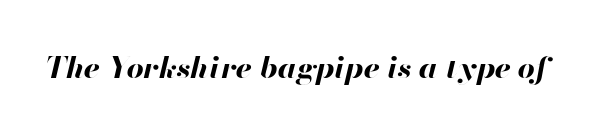
Q: Is the text bold? A: Yes.
Q: Is the text italic (slanted)? A: Yes, it leans right by about 13 degrees.
Q: Is the text underlined? A: No.
Q: Is the spacing between letters normal or unusually wide? A: Normal.
Q: Width (condensed, normal, or wide)? A: Normal.
Q: Stroke contrast? A: High.
Q: x-height? A: Small.
Q: Monospaced? A: No.
